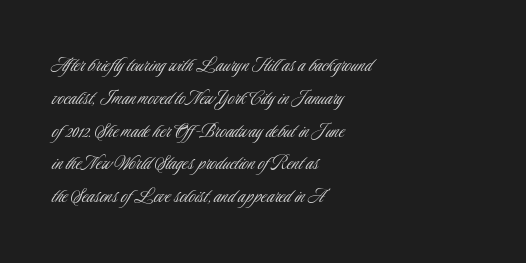
Q: Is the text bold? A: No.
Q: Is the text italic (slanted)? A: Yes.
Q: Is the text underlined? A: No.
Q: How is the paragraph aligned? A: Left-aligned.
Q: Is the spacing between letters normal or unusually wide? A: Normal.
Q: Is the spacing between lines tight, normal or loose? A: Normal.
